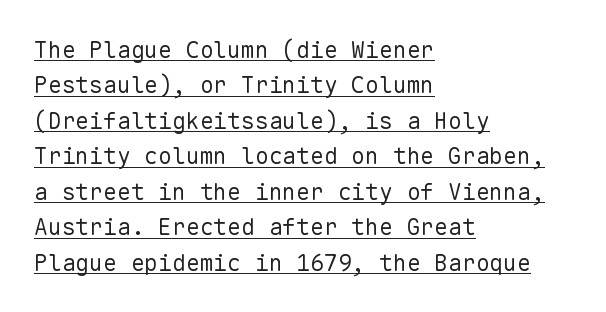
Line beginnings align vertically; line endings do not. What's the leading like? Ordinary, nothing unusual. No letter is thick-stroked: the sample isn't bold. Quick note: not italic, upright. You can see a thin bar hugging the bottom of the glyphs. Compared with typical body copy, the letter spacing here is the same.
